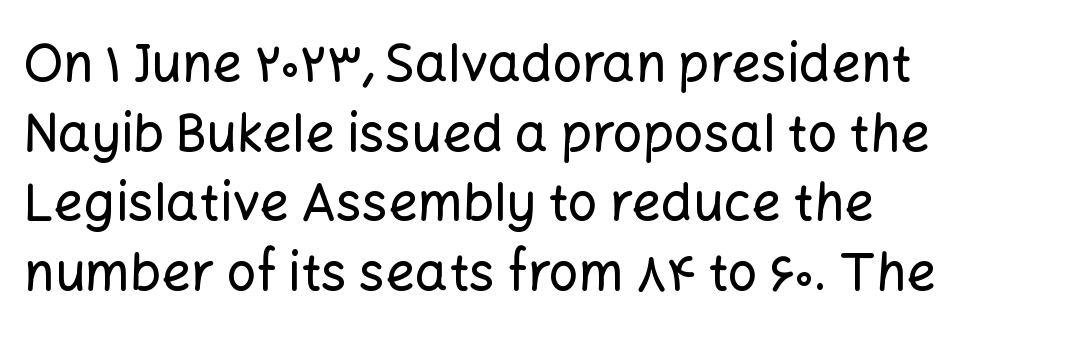
The image shows 52 px sans-serif type, upright; set left-aligned, normal line spacing (1.34x), normal letter spacing, not underlined; low stroke contrast and a medium x-height.
